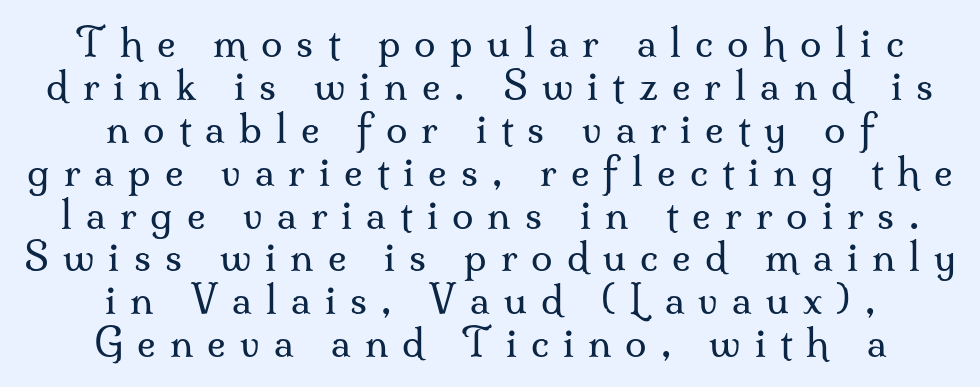
{"serif": "yes", "italic": "no", "bold": "no", "weight": "regular", "width": "normal", "stroke_contrast": "medium", "x_height": "small", "monospaced": "no", "underline": "no", "align": "center", "line_spacing": "tight", "line_spacing_ratio": 1.1, "letter_spacing": "wide", "letter_spacing_em": 0.36, "glyph_px": 39}
